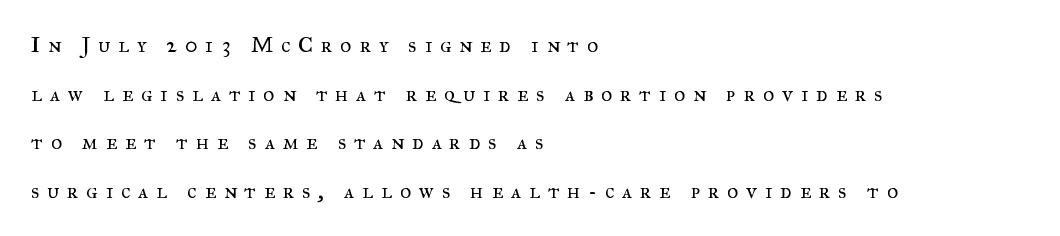
Is there any slant? The stems are plumb. A light-to-regular cut is what we see here. The compositor pushed each line to the left boundary. The letterforms stand isolated, each surrounded by extra space. Baseline-to-baseline distance is far greater than the letter height.
